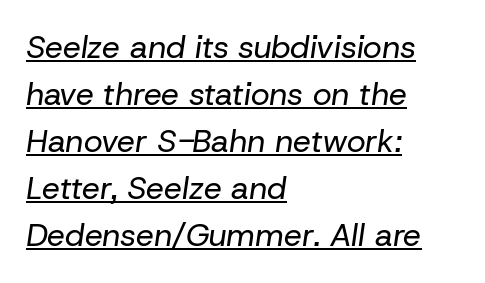
The image shows 32 px regular-weight type, italic (leaning right); set left-aligned, normal line spacing (1.47x), normal letter spacing, underlined; low stroke contrast and a medium x-height.
